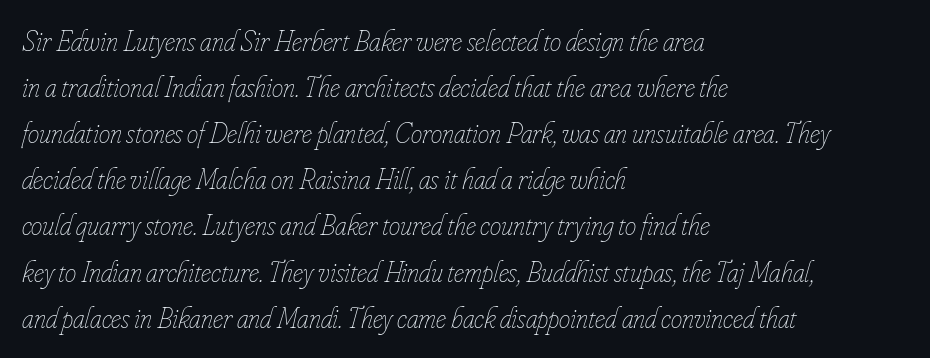
The image shows 29 px thin, condensed type, italic (leaning right); set left-aligned, normal line spacing (1.59x), normal letter spacing, not underlined; low stroke contrast and a small x-height.
